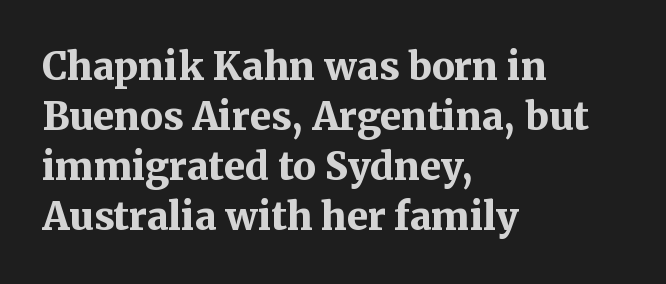
The baseline area is clear. Here the glyphs are tracked normally, forming tight word shapes. What's the leading like? Ordinary, nothing unusual. Note the varied advance widths — an 'i' is clearly narrower than an 'm'. The rendering uses a bold face; every stroke is thick and dark. Do the letters lean? They stand straight.
